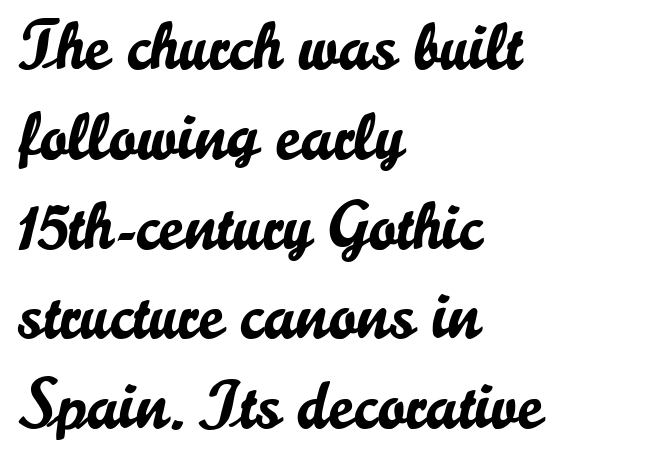
Leading: standard. The gap between lines stays unmarked. Check where the strokes stop: nothing finishes them off — pure sans. The lines in this sample share a left origin and differ only in where they stop. Character widths vary here, with narrow letters taking less room than wide ones.
